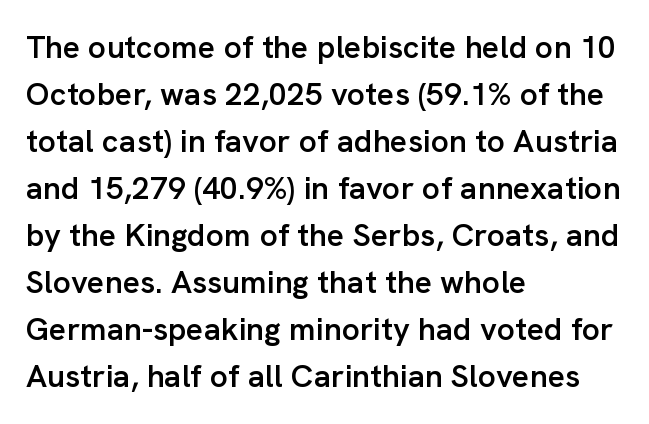
The image shows 32 px semibold sans-serif type, upright; set left-aligned, normal line spacing (1.47x), normal letter spacing, not underlined; low stroke contrast and a medium x-height.
